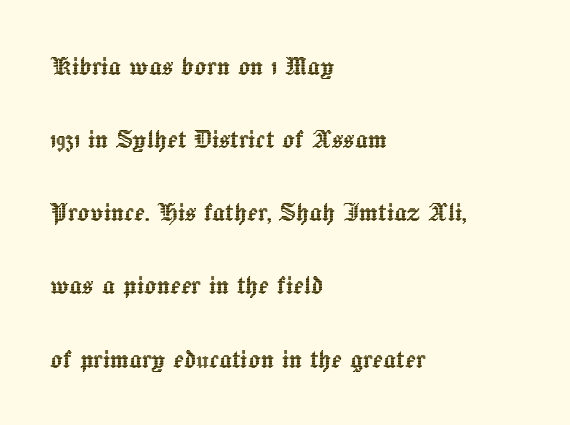
Check under the words: just untouched page. Do the characters align in a grid? No, the font is proportional. Quick note: not italic, upright. The rendering uses a large line-height, opening up the rows. Caption: standard tracking, unaltered. The paragraph shown leans on its left margin.
